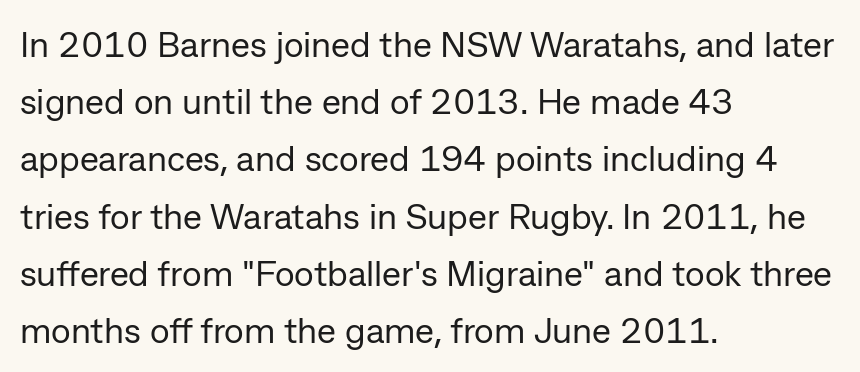
The image shows 36 px regular-weight sans-serif type, upright; set left-aligned, normal line spacing (1.59x), normal letter spacing, not underlined; low stroke contrast and a medium x-height.
